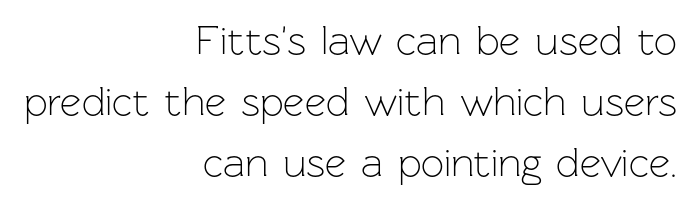
Q: Is the text bold? A: No.
Q: Is the text italic (slanted)? A: No, it is upright.
Q: Is the typeface a serif or a sans-serif typeface? A: Sans-serif.
Q: Is the text underlined? A: No.
Q: How is the paragraph aligned? A: Right-aligned.
Q: Is the spacing between letters normal or unusually wide? A: Normal.
Q: Is the spacing between lines tight, normal or loose? A: Normal.
Q: Width (condensed, normal, or wide)? A: Normal.
Q: Stroke contrast? A: Low.
Q: x-height? A: Medium.
Q: Monospaced? A: No.
